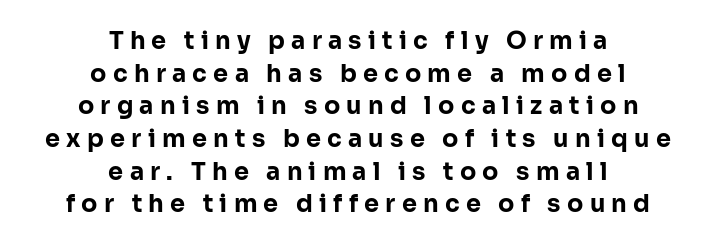
The image shows 24 px bold type, upright; set centered, normal line spacing (1.36x), unusually wide letter spacing (+0.26 em), not underlined.
